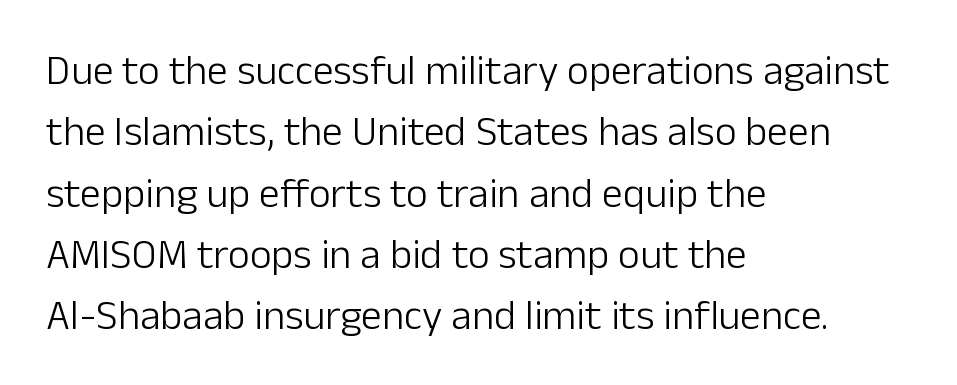
The image shows 42 px light sans-serif type, upright; set left-aligned, normal line spacing (1.46x), normal letter spacing, not underlined; low stroke contrast and a medium x-height.
